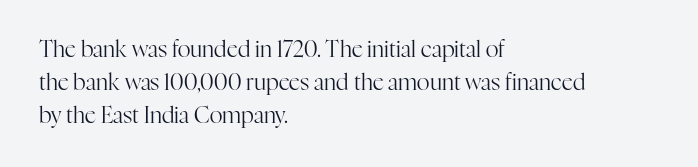
Q: Is the text bold? A: No.
Q: Is the text italic (slanted)? A: No, it is upright.
Q: Is the text underlined? A: No.
Q: How is the paragraph aligned? A: Left-aligned.
Q: Is the spacing between letters normal or unusually wide? A: Normal.
Q: Is the spacing between lines tight, normal or loose? A: Normal.
